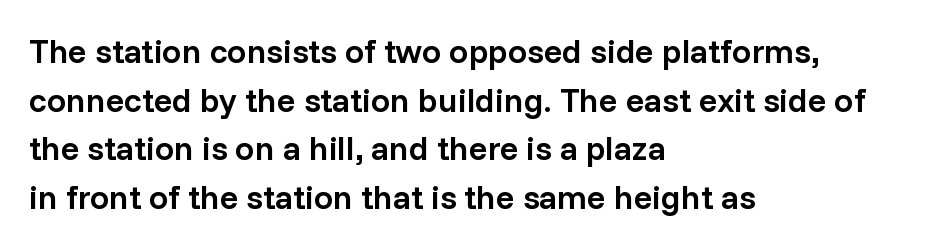
Q: Is the text bold? A: Semi-bold.
Q: Is the text italic (slanted)? A: No, it is upright.
Q: Is the typeface a serif or a sans-serif typeface? A: Sans-serif.
Q: Is the text underlined? A: No.
Q: How is the paragraph aligned? A: Left-aligned.
Q: Is the spacing between letters normal or unusually wide? A: Normal.
Q: Is the spacing between lines tight, normal or loose? A: Normal.
Q: Width (condensed, normal, or wide)? A: Normal.
Q: Stroke contrast? A: Low.
Q: x-height? A: Medium.
Q: Monospaced? A: No.
